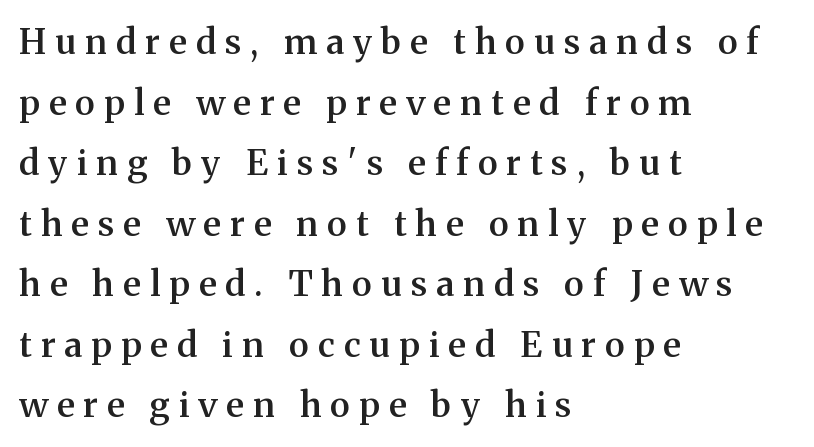
{"serif": "yes", "italic": "no", "bold": "semi", "weight": "semibold", "width": "normal", "stroke_contrast": "medium", "x_height": "medium", "monospaced": "no", "underline": "no", "align": "left", "line_spacing_ratio": 1.73, "letter_spacing": "wide", "letter_spacing_em": 0.26, "glyph_px": 35}
